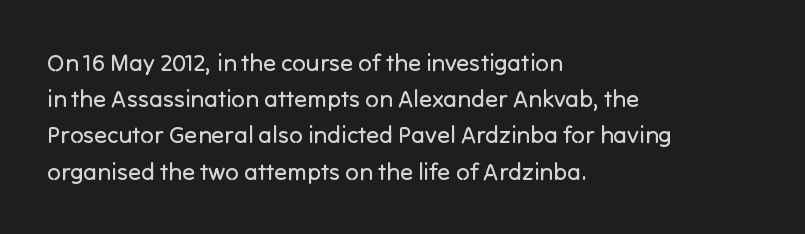
Default kerning and tracking; the words read as compact shapes. Tall strokes in this sample are plumb rather than angled. This rendering uses left alignment, leaving the right contour irregular. Students, observe: this is what conventionally led text looks like. Each stroke keeps to a modest, everyday thickness or less. Honestly, there is no underline to notice here at all.
